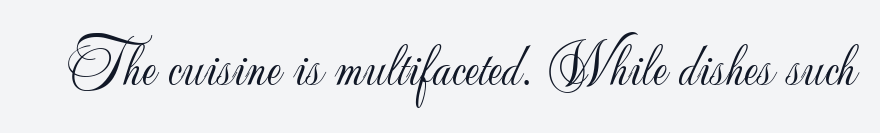
Classification — sans serif. Looks like regular typesetting: each glyph gets only the width it needs. Letters have the restrained weight of plain body copy at most. The baseline area is clear.
